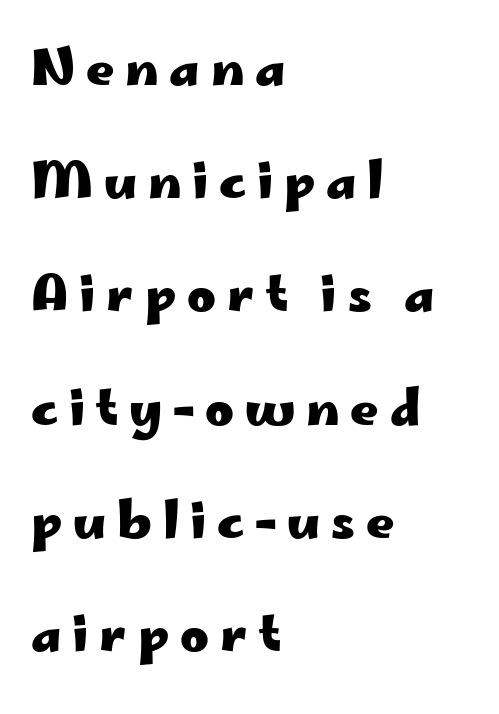
Is the block centered? No — it sits flush against the left margin. Check where the strokes stop: nothing finishes them off — pure sans. Varying glyph widths throughout — classic text-font behaviour. Heavy, bold letterforms. The rendering inserts visible extra space after every character. The specimen reads as upright at a glance.
